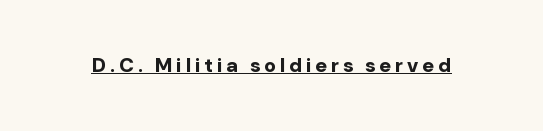
{"italic": "no", "bold": "yes", "underline": "yes", "glyph_px": 20}
